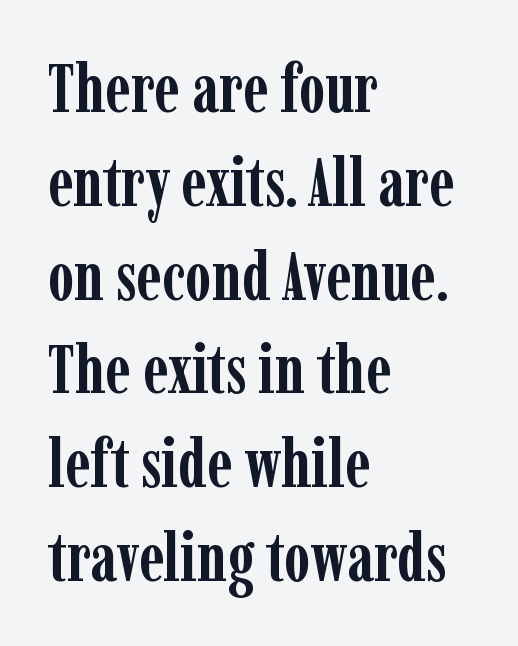
Q: Is the text bold? A: Yes.
Q: Is the text italic (slanted)? A: No, it is upright.
Q: Is the typeface a serif or a sans-serif typeface? A: Serif.
Q: Is the text underlined? A: No.
Q: How is the paragraph aligned? A: Left-aligned.
Q: Is the spacing between letters normal or unusually wide? A: Normal.
Q: Is the spacing between lines tight, normal or loose? A: Normal.
Q: Width (condensed, normal, or wide)? A: Condensed.
Q: Stroke contrast? A: Low.
Q: x-height? A: Medium.
Q: Monospaced? A: No.
